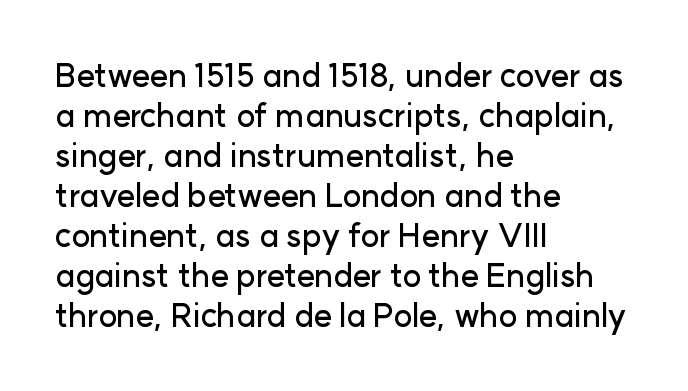
The typesetter chose a ragged-right arrangement here. Is there much room between lines? A standard amount, neither cramped nor airy. In terms of letterspacing, this is plain default setting. The typeface chosen for these lines omits serifs.
